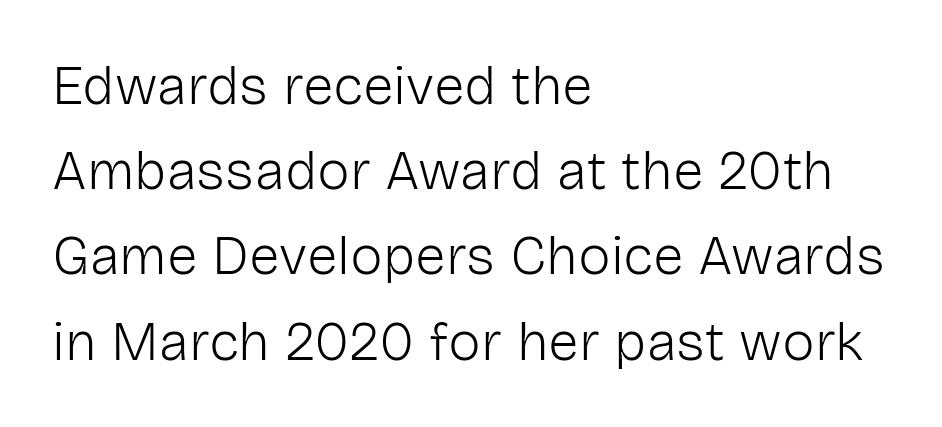
{"serif": "no", "italic": "no", "bold": "no", "weight": "light", "width": "normal", "stroke_contrast": "low", "x_height": "medium", "monospaced": "no", "underline": "no", "align": "left", "line_spacing": "normal", "line_spacing_ratio": 1.55, "letter_spacing": "normal", "letter_spacing_em": 0.0, "glyph_px": 55}
